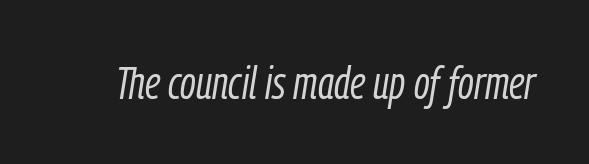
The image shows 46 px light, condensed type, italic (leaning right); set normal letter spacing, not underlined; low stroke contrast and a medium x-height.
